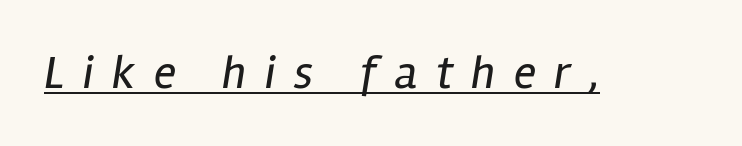
Q: Is the text bold? A: No.
Q: Is the text italic (slanted)? A: Yes, it leans right by about 12 degrees.
Q: Is the text underlined? A: Yes.
Q: Is the spacing between letters normal or unusually wide? A: Unusually wide.
Q: Width (condensed, normal, or wide)? A: Condensed.
Q: Stroke contrast? A: Low.
Q: x-height? A: Medium.
Q: Monospaced? A: No.
